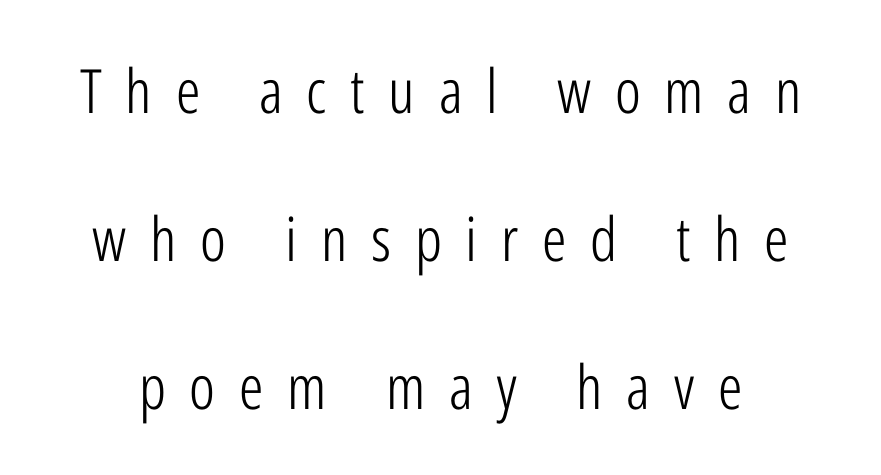
The letters look calm and open, with moderate or lighter stems. Nothing sits at the stroke ends, so this counts as sans-serif. Airy leading. This rendering features lettering with no underline.
